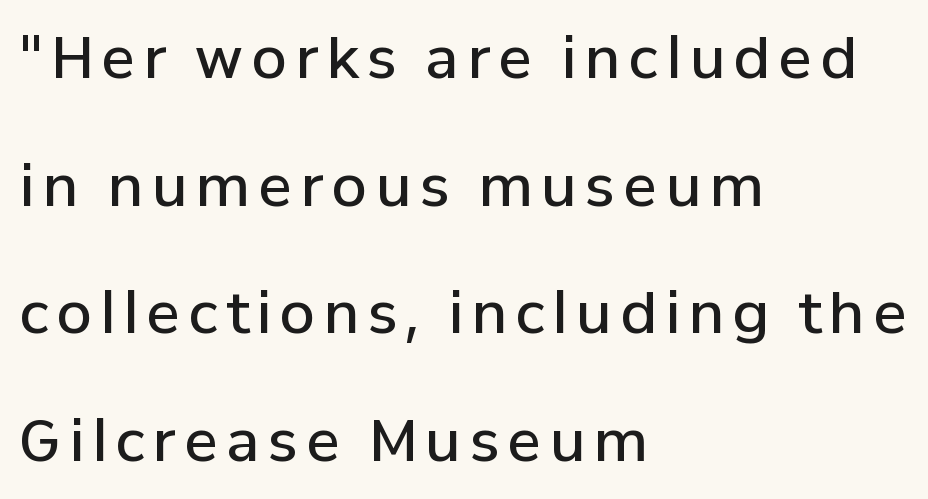
Q: Is the text bold? A: Semi-bold.
Q: Is the text italic (slanted)? A: No, it is upright.
Q: Is the typeface a serif or a sans-serif typeface? A: Sans-serif.
Q: Is the text underlined? A: No.
Q: How is the paragraph aligned? A: Left-aligned.
Q: Is the spacing between lines tight, normal or loose? A: Loose.
Q: Width (condensed, normal, or wide)? A: Normal.
Q: Stroke contrast? A: Low.
Q: x-height? A: Medium.
Q: Monospaced? A: No.
